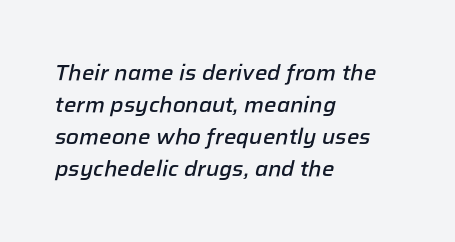
The image shows 22 px text type, italic (leaning right); set left-aligned, normal line spacing (1.46x), normal letter spacing, not underlined.
